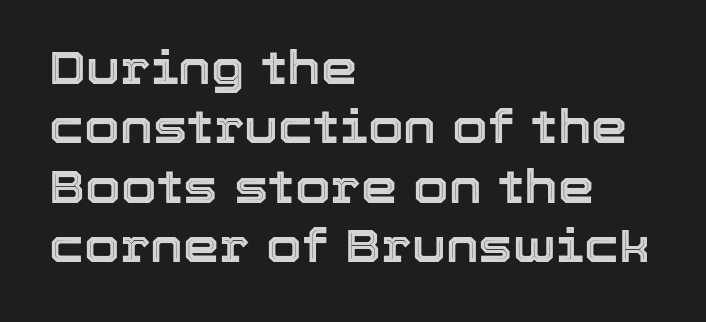
{"italic": "no", "width": "normal", "x_height": "medium", "monospaced": "no", "underline": "no", "align": "left", "line_spacing": "normal", "line_spacing_ratio": 1.29, "letter_spacing": "normal", "letter_spacing_em": 0.0, "glyph_px": 46}
